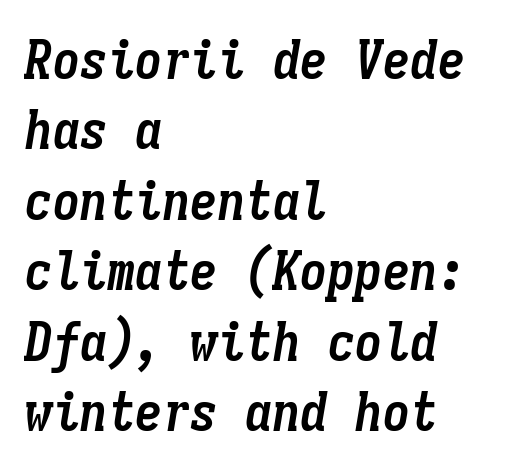
Q: Is the text bold? A: Yes.
Q: Is the text italic (slanted)? A: Yes, it leans right by about 9 degrees.
Q: Is the text underlined? A: No.
Q: How is the paragraph aligned? A: Left-aligned.
Q: Is the spacing between letters normal or unusually wide? A: Normal.
Q: Is the spacing between lines tight, normal or loose? A: Normal.
Q: Width (condensed, normal, or wide)? A: Condensed.
Q: Stroke contrast? A: Low.
Q: x-height? A: Medium.
Q: Monospaced? A: Yes.
